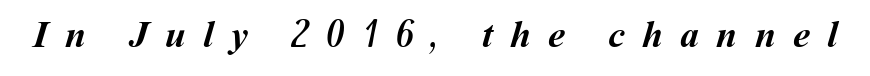
Q: Is the text bold? A: Yes.
Q: Is the text underlined? A: No.
Q: Is the spacing between letters normal or unusually wide? A: Unusually wide.
Q: Width (condensed, normal, or wide)? A: Normal.
Q: Stroke contrast? A: Medium.
Q: x-height? A: Medium.
Q: Monospaced? A: No.
